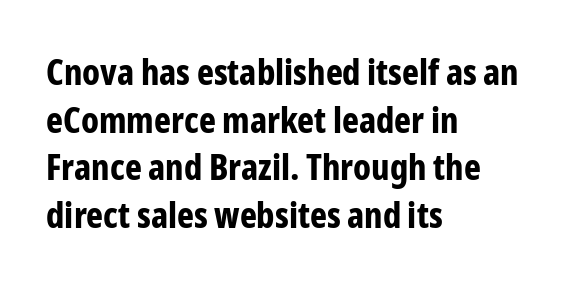
The image shows 36 px bold, condensed sans-serif type, upright; set left-aligned, normal line spacing (1.32x), normal letter spacing, not underlined; low stroke contrast and a medium x-height.
